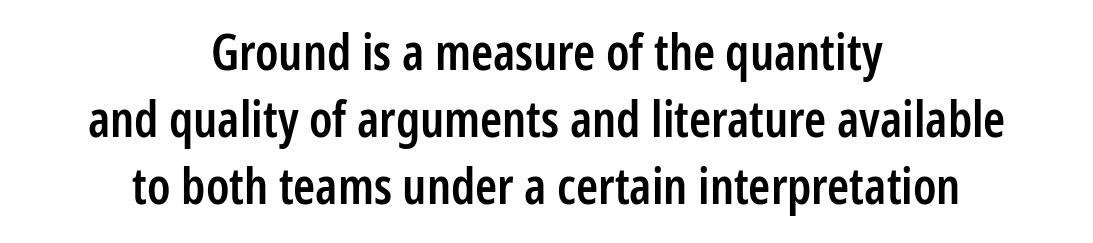
Q: Is the text bold? A: Semi-bold.
Q: Is the text italic (slanted)? A: No, it is upright.
Q: Is the typeface a serif or a sans-serif typeface? A: Sans-serif.
Q: Is the text underlined? A: No.
Q: How is the paragraph aligned? A: Centered.
Q: Is the spacing between letters normal or unusually wide? A: Normal.
Q: Is the spacing between lines tight, normal or loose? A: Normal.
Q: Width (condensed, normal, or wide)? A: Condensed.
Q: Stroke contrast? A: Low.
Q: x-height? A: Medium.
Q: Monospaced? A: No.
